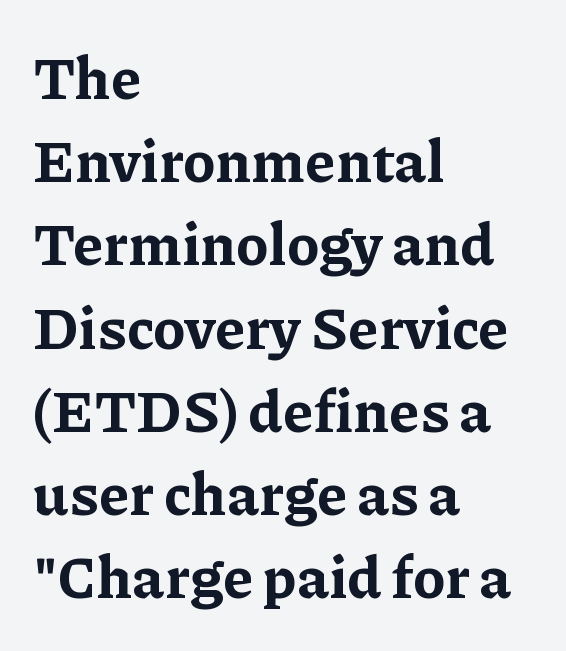
Q: Is the text bold? A: Yes.
Q: Is the text italic (slanted)? A: No, it is upright.
Q: Is the typeface a serif or a sans-serif typeface? A: Serif.
Q: Is the text underlined? A: No.
Q: How is the paragraph aligned? A: Left-aligned.
Q: Is the spacing between letters normal or unusually wide? A: Normal.
Q: Is the spacing between lines tight, normal or loose? A: Normal.
Q: Width (condensed, normal, or wide)? A: Normal.
Q: Stroke contrast? A: Low.
Q: x-height? A: Medium.
Q: Monospaced? A: No.
